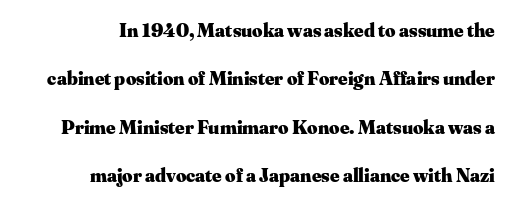
Q: Is the text bold? A: Yes.
Q: Is the text italic (slanted)? A: No, it is upright.
Q: Is the text underlined? A: No.
Q: How is the paragraph aligned? A: Right-aligned.
Q: Is the spacing between letters normal or unusually wide? A: Normal.
Q: Is the spacing between lines tight, normal or loose? A: Loose.
